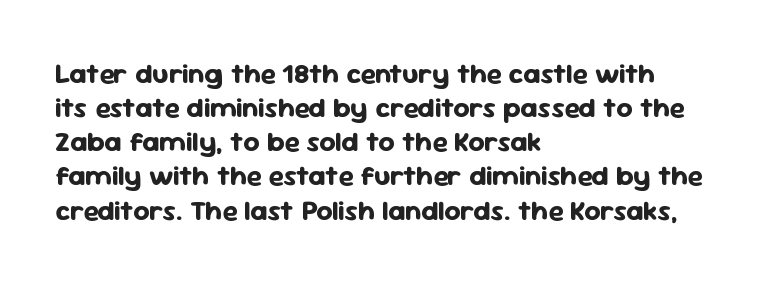
Q: Is the text bold? A: Yes.
Q: Is the text italic (slanted)? A: No, it is upright.
Q: Is the typeface a serif or a sans-serif typeface? A: Sans-serif.
Q: Is the text underlined? A: No.
Q: How is the paragraph aligned? A: Left-aligned.
Q: Is the spacing between letters normal or unusually wide? A: Normal.
Q: Width (condensed, normal, or wide)? A: Normal.
Q: Stroke contrast? A: Low.
Q: x-height? A: Medium.
Q: Monospaced? A: No.
